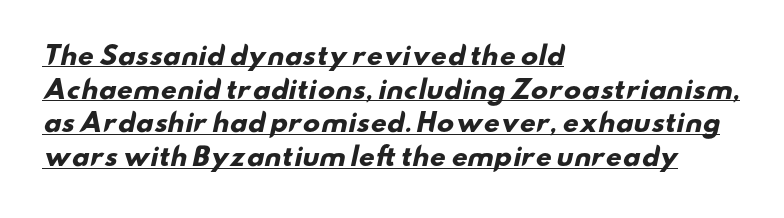
Q: Is the text bold? A: Yes.
Q: Is the text underlined? A: Yes.
Q: How is the paragraph aligned? A: Left-aligned.
Q: Is the spacing between letters normal or unusually wide? A: Normal.
Q: Is the spacing between lines tight, normal or loose? A: Normal.
